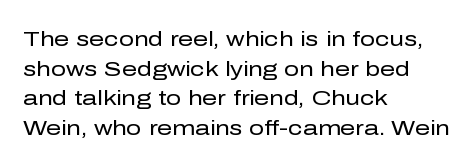
Q: Is the text bold? A: No.
Q: Is the text italic (slanted)? A: No, it is upright.
Q: Is the text underlined? A: No.
Q: How is the paragraph aligned? A: Left-aligned.
Q: Is the spacing between letters normal or unusually wide? A: Normal.
Q: Is the spacing between lines tight, normal or loose? A: Normal.
